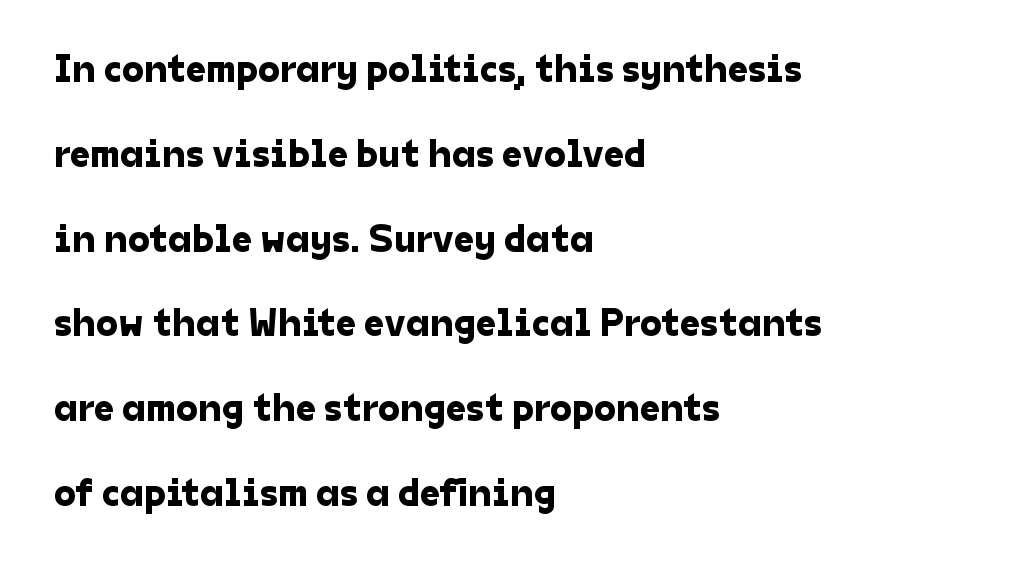
The image shows 40 px sans-serif type; set left-aligned, loose line spacing (2.12x), normal letter spacing, not underlined; low stroke contrast and a medium x-height.
